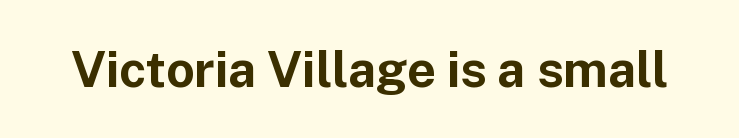
{"serif": "no", "italic": "no", "bold": "yes", "weight": "bold", "width": "normal", "stroke_contrast": "low", "x_height": "medium", "monospaced": "no", "underline": "no", "letter_spacing": "normal", "letter_spacing_em": 0.0, "glyph_px": 50}
